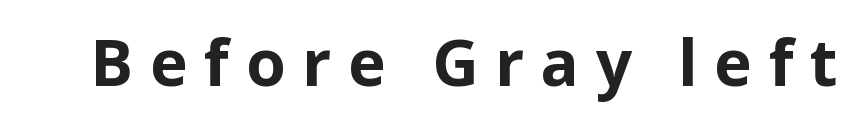
Anything drawn beneath the words? Only blank space. Is there any slant? The stems are plumb. Glyph-to-glyph distance is far greater than everyday printed text. The passage shown is typed in a proportional face where columns would drift. Regarding serifs, this sample does without them.
